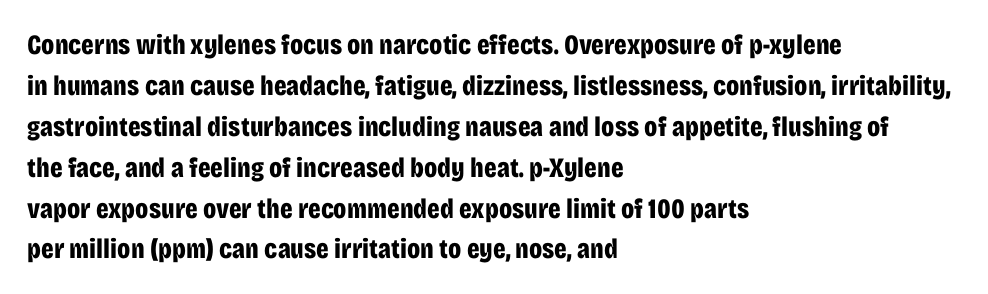
The horizontal fit of the characters is conventional and even. Every stem runs plumb, perpendicular to the baseline. What kind of face is this? One without serifs — a sans. You'd pick this weight for a headline — it's a proper bold. Check the space under the baseline: it is left empty.
